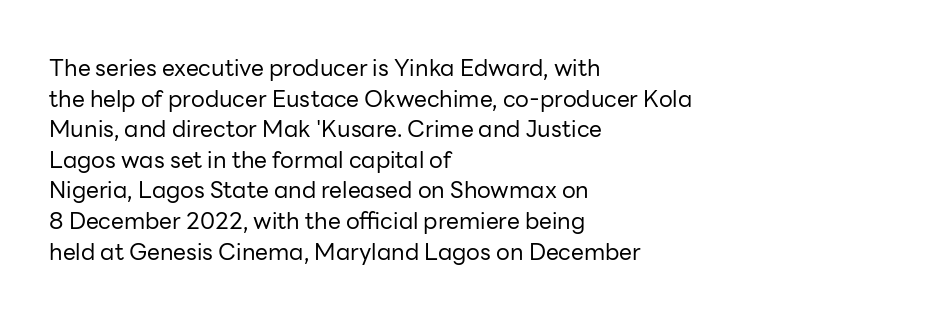
Q: Is the text bold? A: No.
Q: Is the text italic (slanted)? A: No, it is upright.
Q: Is the text underlined? A: No.
Q: How is the paragraph aligned? A: Left-aligned.
Q: Is the spacing between letters normal or unusually wide? A: Normal.
Q: Is the spacing between lines tight, normal or loose? A: Normal.
